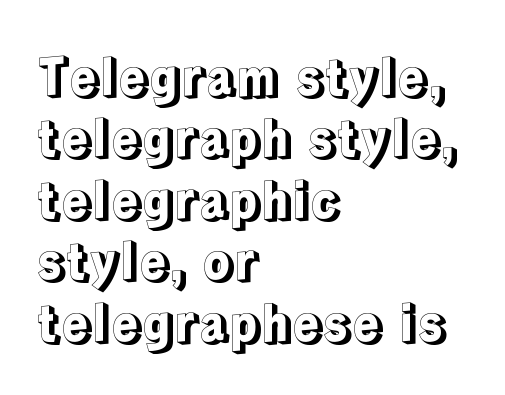
{"italic": "no", "width": "normal", "x_height": "medium", "monospaced": "no", "underline": "no", "align": "left", "line_spacing_ratio": 1.23, "letter_spacing": "normal", "letter_spacing_em": 0.0, "glyph_px": 50}
